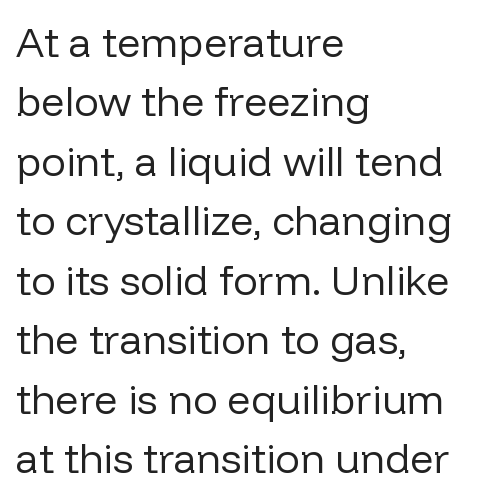
The image shows 41 px regular-weight sans-serif type, upright; set left-aligned, normal line spacing (1.45x), normal letter spacing, not underlined; low stroke contrast and a medium x-height.
